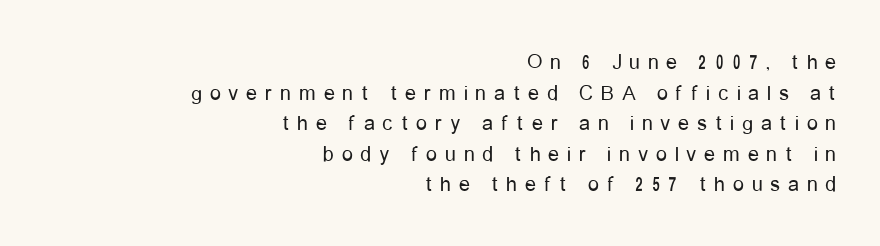
Q: Is the text bold? A: No.
Q: Is the text italic (slanted)? A: No, it is upright.
Q: Is the text underlined? A: No.
Q: How is the paragraph aligned? A: Right-aligned.
Q: Is the spacing between letters normal or unusually wide? A: Unusually wide.
Q: Is the spacing between lines tight, normal or loose? A: Normal.
